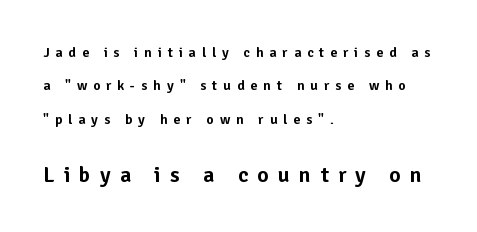
Layout note: lines flush left. Horizontal bands of white between lines are thick stripes. Each word looks stretched out because of the extra space between its letters. The face used here appears at its bigger size in the lower chunk. A bare baseline throughout the passage. In terms of posture, this sample is upright.
